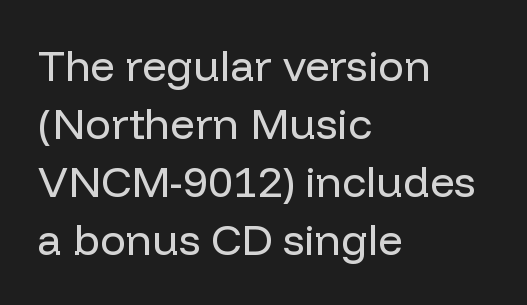
{"serif": "no", "italic": "no", "bold": "no", "weight": "regular", "width": "normal", "stroke_contrast": "low", "x_height": "medium", "monospaced": "no", "underline": "no", "align": "left", "line_spacing": "normal", "line_spacing_ratio": 1.35, "letter_spacing": "normal", "letter_spacing_em": 0.0, "glyph_px": 43}
